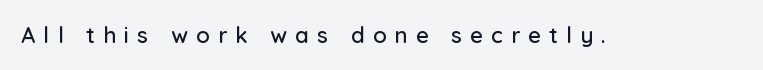
Q: Is the text italic (slanted)? A: No, it is upright.
Q: Is the text underlined? A: No.
Q: Is the spacing between letters normal or unusually wide? A: Unusually wide.
